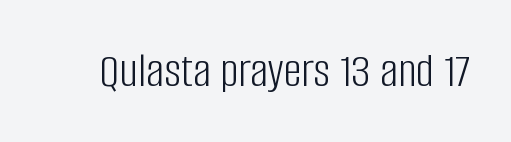
This is the regular roman posture of the typeface. This sample has the flowing, uneven cadence of proportional lettering. Words float on clear page, feet unadorned. The type family on display is of the sans-serif kind. Stems and bowls with no extra thickness — not bold.
